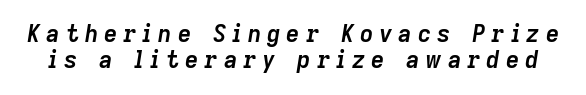
The image shows 23 px bold type, italic (leaning right); set tight line spacing (1.15x), unusually wide letter spacing (+0.26 em), not underlined.
